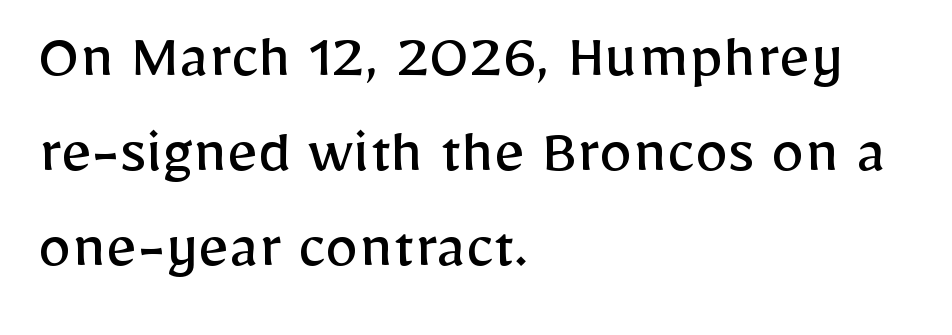
The image shows 67 px regular-weight sans-serif type, upright; set left-aligned, normal line spacing (1.42x), normal letter spacing, not underlined; low stroke contrast and a medium x-height.
